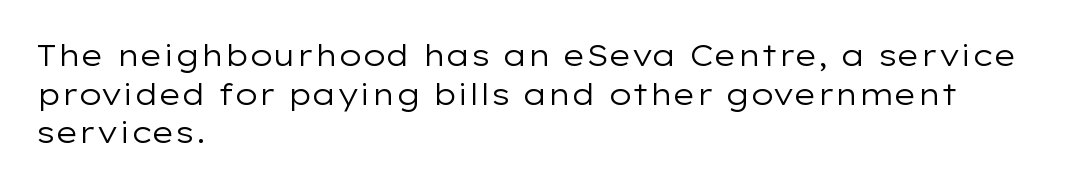
Q: Is the text bold? A: No.
Q: Is the text italic (slanted)? A: No, it is upright.
Q: Is the typeface a serif or a sans-serif typeface? A: Sans-serif.
Q: Is the text underlined? A: No.
Q: How is the paragraph aligned? A: Left-aligned.
Q: Is the spacing between letters normal or unusually wide? A: Normal.
Q: Is the spacing between lines tight, normal or loose? A: Normal.
Q: Width (condensed, normal, or wide)? A: Wide.
Q: Stroke contrast? A: Low.
Q: x-height? A: Medium.
Q: Monospaced? A: No.
